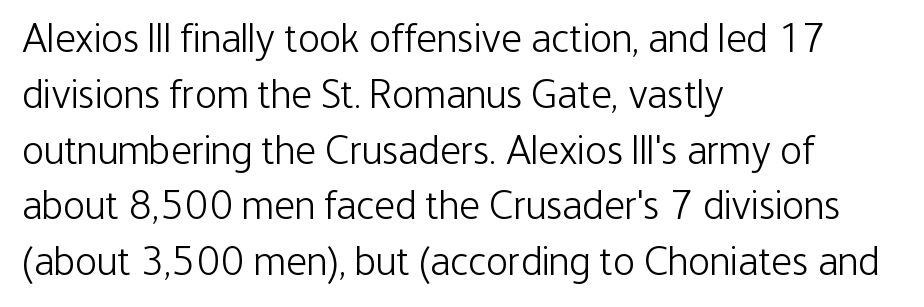
Q: Is the text bold? A: No.
Q: Is the text italic (slanted)? A: No, it is upright.
Q: Is the typeface a serif or a sans-serif typeface? A: Sans-serif.
Q: Is the text underlined? A: No.
Q: How is the paragraph aligned? A: Left-aligned.
Q: Is the spacing between letters normal or unusually wide? A: Normal.
Q: Is the spacing between lines tight, normal or loose? A: Normal.
Q: Width (condensed, normal, or wide)? A: Condensed.
Q: Stroke contrast? A: Low.
Q: x-height? A: Medium.
Q: Monospaced? A: No.
